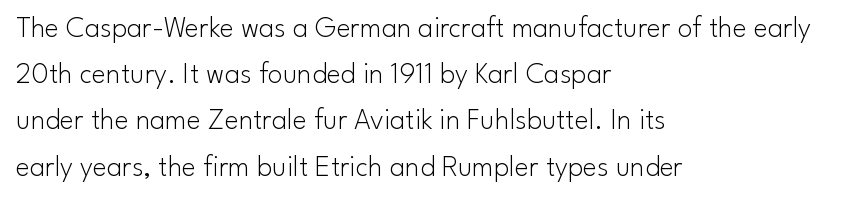
Nobody drew a line under any word here. Note: no serifs on the glyphs. Nothing unusual about the tracking: characters are spaced as the font intends. Reading down the column, the eye jumps a familiar distance to each next line. The letters stand straight up with perfectly vertical stems. The strokes are not fattened; the text isn't bold.
